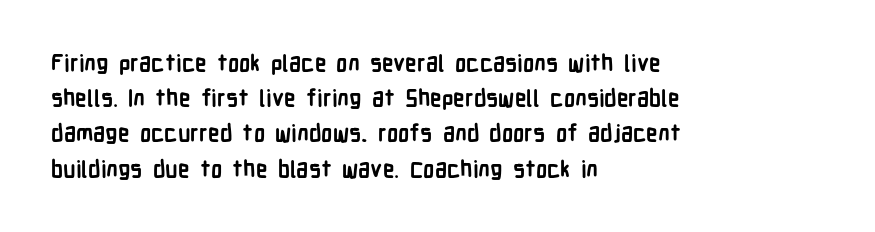
Q: Is the text bold? A: Yes.
Q: Is the text italic (slanted)? A: No, it is upright.
Q: Is the text underlined? A: No.
Q: How is the paragraph aligned? A: Left-aligned.
Q: Is the spacing between letters normal or unusually wide? A: Normal.
Q: Is the spacing between lines tight, normal or loose? A: Normal.
